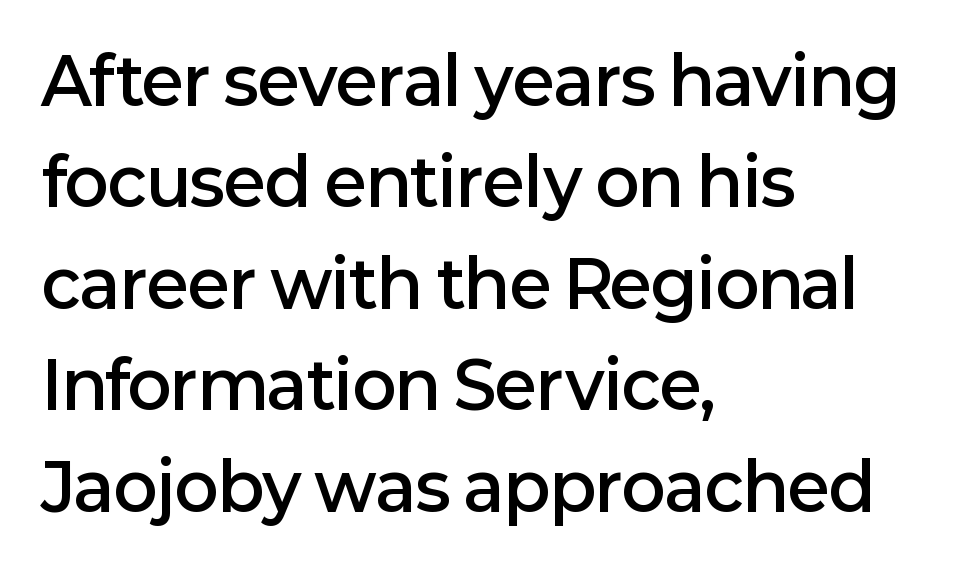
The image shows 65 px semibold sans-serif type, upright; set left-aligned, normal line spacing (1.56x), normal letter spacing, not underlined; low stroke contrast and a medium x-height.
